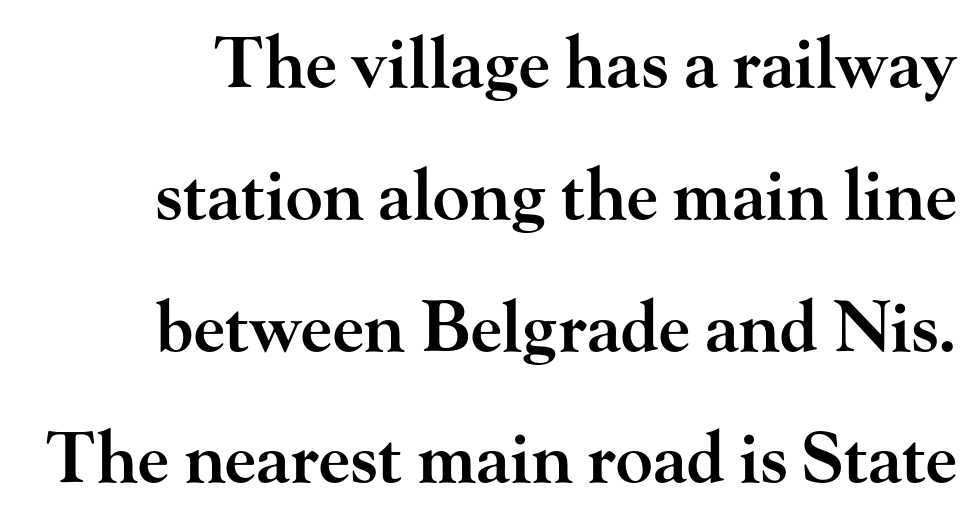
Q: Is the text bold? A: Semi-bold.
Q: Is the text italic (slanted)? A: No, it is upright.
Q: Is the typeface a serif or a sans-serif typeface? A: Serif.
Q: Is the text underlined? A: No.
Q: Is the spacing between letters normal or unusually wide? A: Normal.
Q: Is the spacing between lines tight, normal or loose? A: Loose.
Q: Width (condensed, normal, or wide)? A: Wide.
Q: Stroke contrast? A: High.
Q: x-height? A: Small.
Q: Monospaced? A: No.
